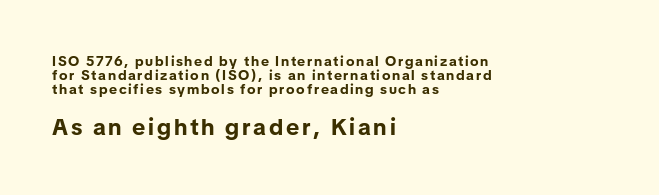
The image shows 23 px bold type, upright; set left-aligned, tight line spacing (1.0x), not underlined; the second (bottom) block is 1.64x larger.
